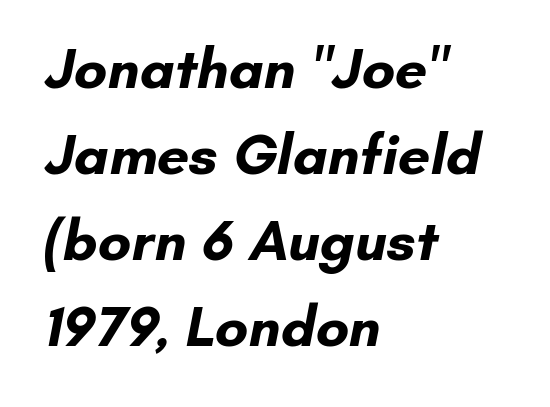
The image shows 57 px bold sans-serif type; set left-aligned, normal line spacing (1.51x), normal letter spacing, not underlined; low stroke contrast and a small x-height.
